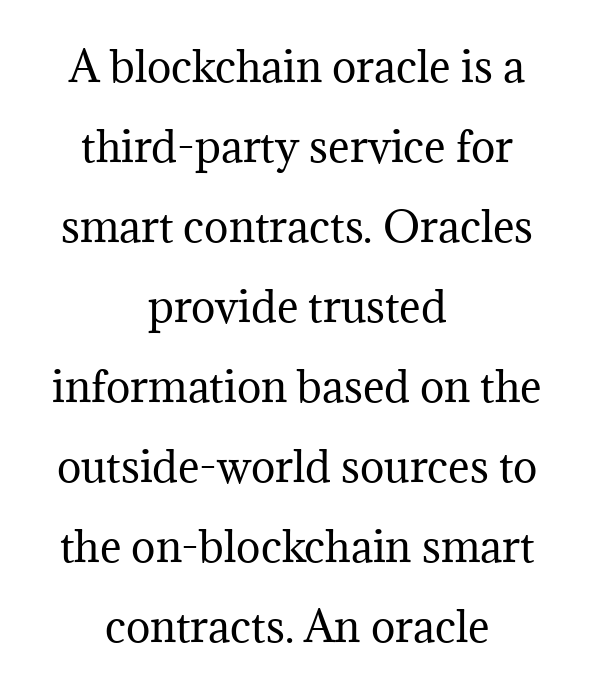
The image shows 41 px regular-weight serif type, upright; set centered, loose line spacing (1.95x), normal letter spacing, not underlined; medium stroke contrast and a medium x-height.
